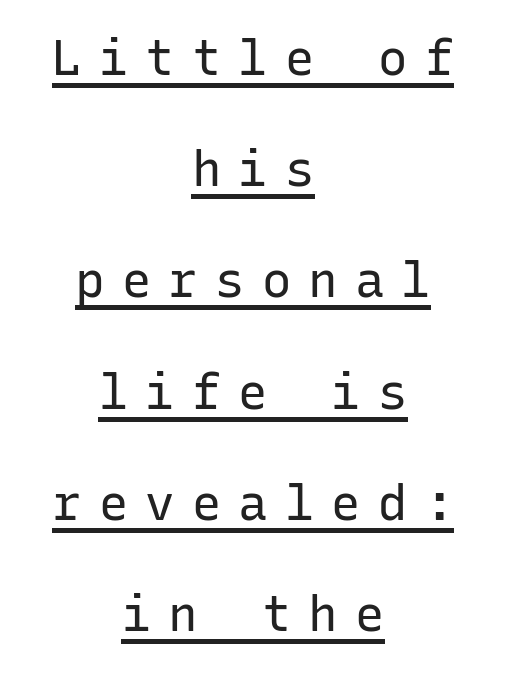
{"serif": "no", "italic": "no", "bold": "no", "weight": "regular", "width": "normal", "stroke_contrast": "low", "x_height": "medium", "monospaced": "yes", "underline": "yes", "align": "center", "line_spacing": "loose", "line_spacing_ratio": 2.27, "letter_spacing": "wide", "letter_spacing_em": 0.35, "glyph_px": 49}
